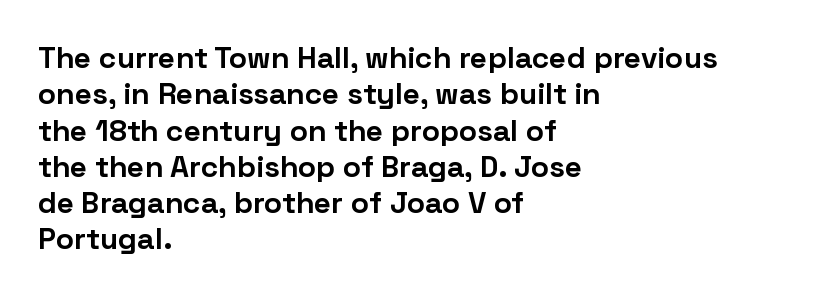
Q: Is the text bold? A: Yes.
Q: Is the text italic (slanted)? A: No, it is upright.
Q: Is the typeface a serif or a sans-serif typeface? A: Sans-serif.
Q: Is the text underlined? A: No.
Q: How is the paragraph aligned? A: Left-aligned.
Q: Is the spacing between letters normal or unusually wide? A: Normal.
Q: Width (condensed, normal, or wide)? A: Normal.
Q: Stroke contrast? A: Low.
Q: x-height? A: Medium.
Q: Monospaced? A: No.
